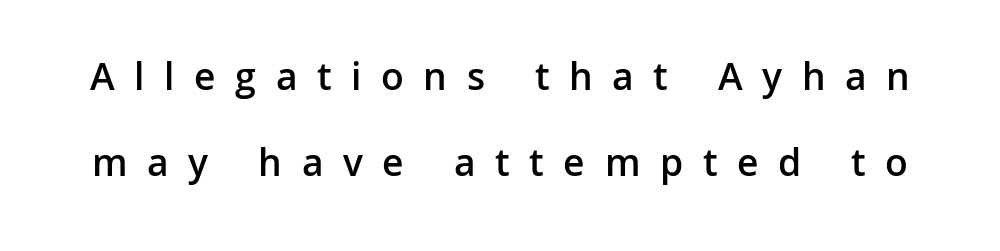
Q: Is the text bold? A: Semi-bold.
Q: Is the text italic (slanted)? A: No, it is upright.
Q: Is the typeface a serif or a sans-serif typeface? A: Sans-serif.
Q: Is the text underlined? A: No.
Q: Is the spacing between letters normal or unusually wide? A: Unusually wide.
Q: Is the spacing between lines tight, normal or loose? A: Loose.
Q: Width (condensed, normal, or wide)? A: Normal.
Q: Stroke contrast? A: Low.
Q: x-height? A: Medium.
Q: Monospaced? A: No.
